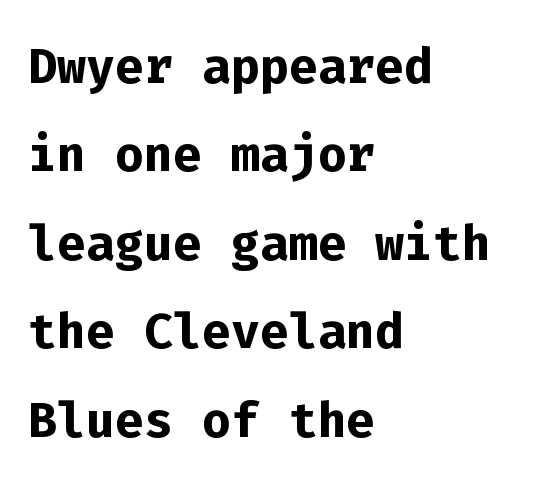
Q: Is the text bold? A: Yes.
Q: Is the text italic (slanted)? A: No, it is upright.
Q: Is the typeface a serif or a sans-serif typeface? A: Sans-serif.
Q: Is the text underlined? A: No.
Q: How is the paragraph aligned? A: Left-aligned.
Q: Is the spacing between letters normal or unusually wide? A: Normal.
Q: Is the spacing between lines tight, normal or loose? A: Normal.
Q: Width (condensed, normal, or wide)? A: Normal.
Q: Stroke contrast? A: Low.
Q: x-height? A: Medium.
Q: Monospaced? A: Yes.
